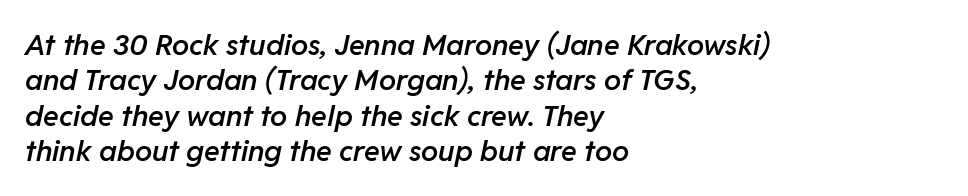
{"italic": "yes", "lean": "right", "slant_degrees": 11, "bold": "semi", "weight": "semibold", "width": "normal", "stroke_contrast": "low", "x_height": "medium", "monospaced": "no", "underline": "no", "align": "left", "line_spacing_ratio": 1.22, "letter_spacing": "normal", "letter_spacing_em": 0.0, "glyph_px": 29}
